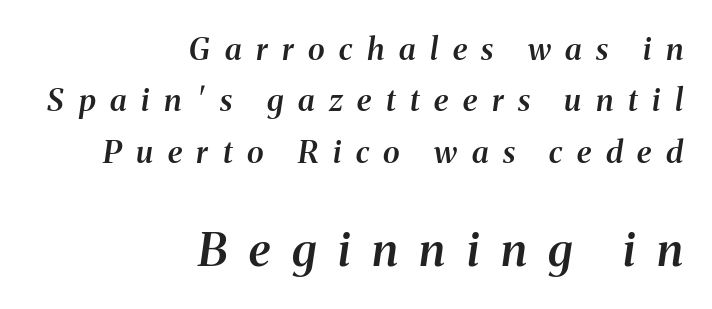
Do the characters align in a grid? No, the font is proportional. Line ends are locked; line starts wander. Two sizes are in play, and the larger belongs to the second block. What's the leading like? Ordinary, nothing unusual. A typesetter would label this face a serif. The string is rendered with underlining switched off.
